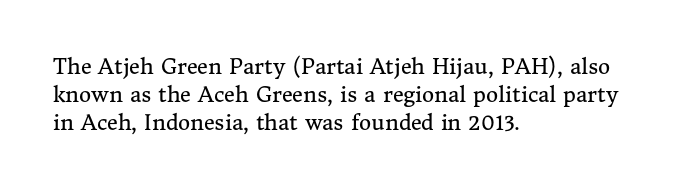
The image shows 21 px text type, upright; set left-aligned, normal line spacing (1.33x), normal letter spacing, not underlined.
